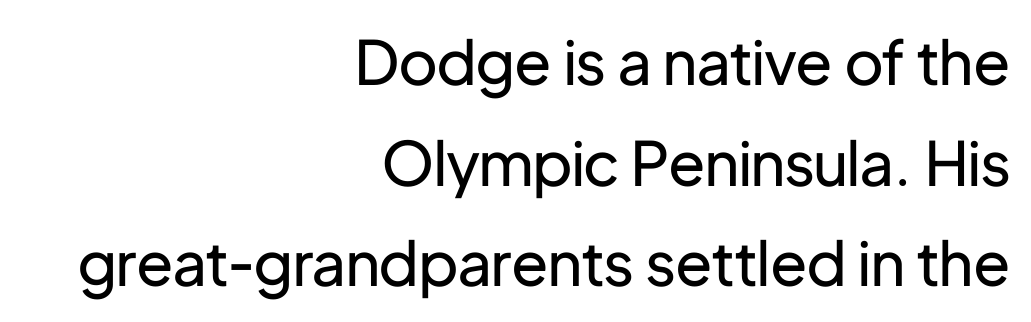
The image shows 61 px regular-weight sans-serif type, upright; set right-aligned, normal line spacing (1.65x), normal letter spacing, not underlined; low stroke contrast and a medium x-height.
